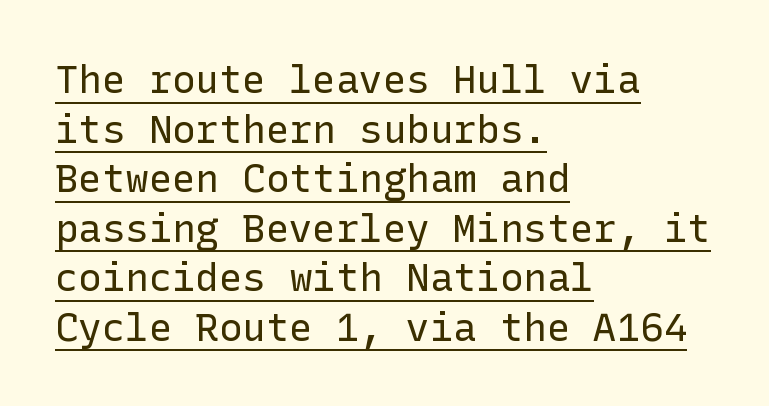
The image shows 39 px regular-weight sans-serif type, upright; set left-aligned, normal line spacing (1.27x), normal letter spacing, underlined; low stroke contrast and a medium x-height.
